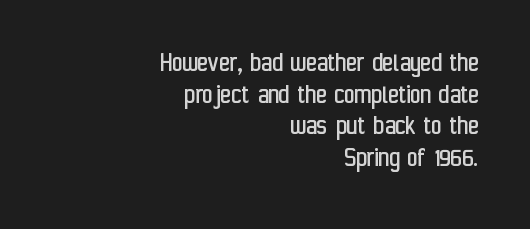
Q: Is the text bold? A: No.
Q: Is the text italic (slanted)? A: No, it is upright.
Q: Is the typeface a serif or a sans-serif typeface? A: Sans-serif.
Q: Is the text underlined? A: No.
Q: How is the paragraph aligned? A: Right-aligned.
Q: Is the spacing between letters normal or unusually wide? A: Normal.
Q: Is the spacing between lines tight, normal or loose? A: Tight.
Q: Width (condensed, normal, or wide)? A: Condensed.
Q: Stroke contrast? A: Low.
Q: x-height? A: Medium.
Q: Monospaced? A: No.
